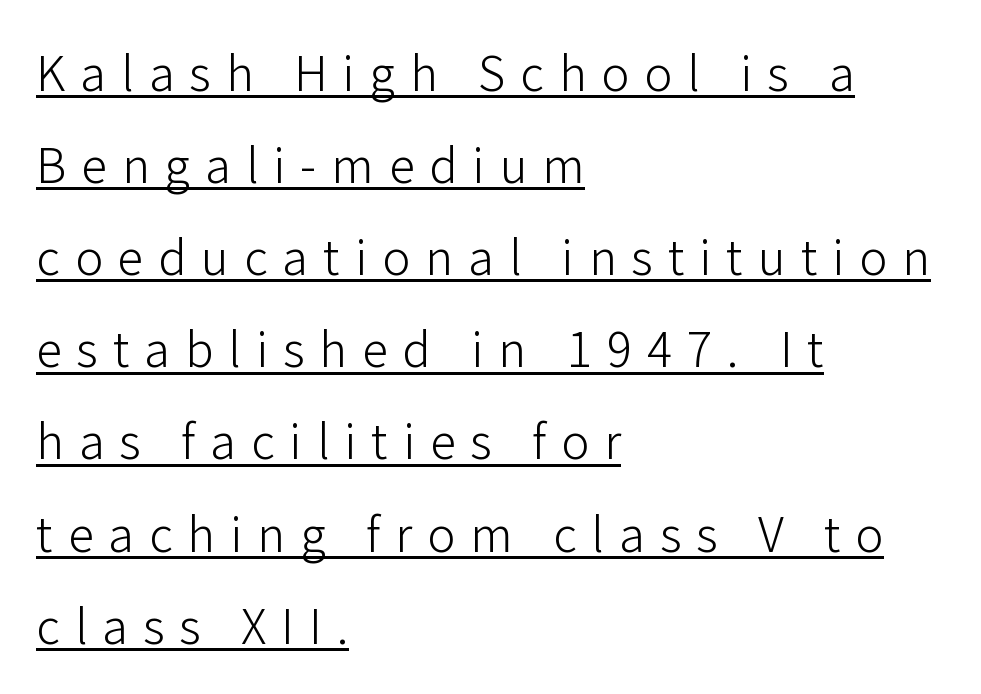
Weight: not bold — regular or lighter. Think of a printed novel: that variable character pitch is what you see here. This rendering widens character spacing well past its baseline value. Which margin do the lines hug? The left one — the right edge is uneven. Loosely led — the rows are spread out.
